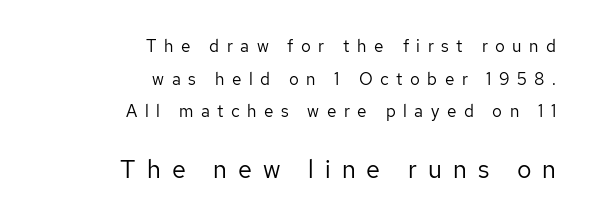
Q: Is the text bold? A: No.
Q: Is the text italic (slanted)? A: No, it is upright.
Q: Is the text underlined? A: No.
Q: How is the paragraph aligned? A: Right-aligned.
Q: Is the spacing between letters normal or unusually wide? A: Unusually wide.
Q: Is the spacing between lines tight, normal or loose? A: Loose.
Q: Which block of text is set in a larger size, the first (top) or the second (bottom)? A: The second (bottom) one.
